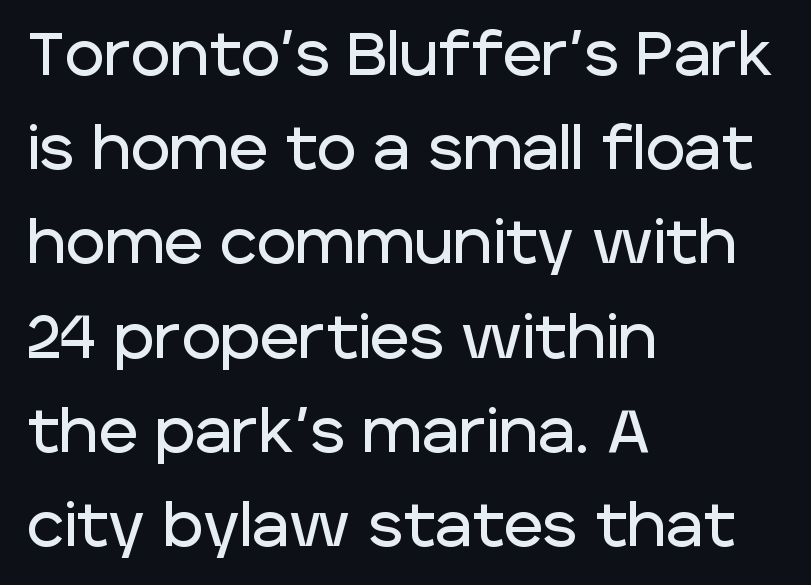
Q: Is the text italic (slanted)? A: No, it is upright.
Q: Is the typeface a serif or a sans-serif typeface? A: Sans-serif.
Q: Is the text underlined? A: No.
Q: How is the paragraph aligned? A: Left-aligned.
Q: Is the spacing between letters normal or unusually wide? A: Normal.
Q: Is the spacing between lines tight, normal or loose? A: Normal.
Q: Width (condensed, normal, or wide)? A: Normal.
Q: Stroke contrast? A: Low.
Q: x-height? A: Large.
Q: Monospaced? A: No.
